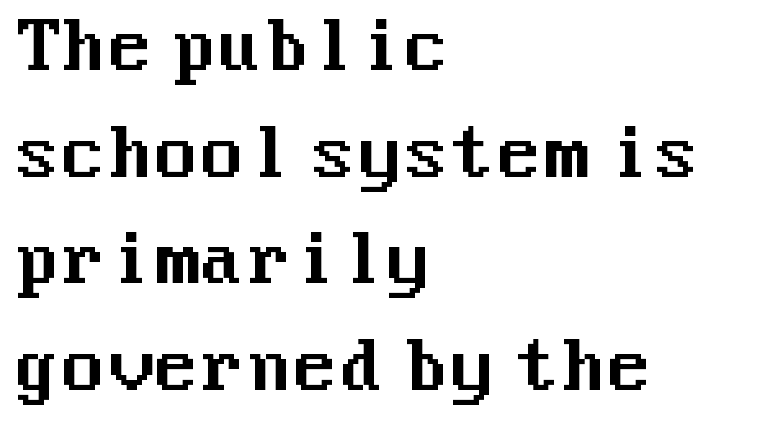
The image shows 67 px sans-serif type, upright; set left-aligned, normal line spacing (1.59x), normal letter spacing, not underlined; medium stroke contrast and a medium x-height.
